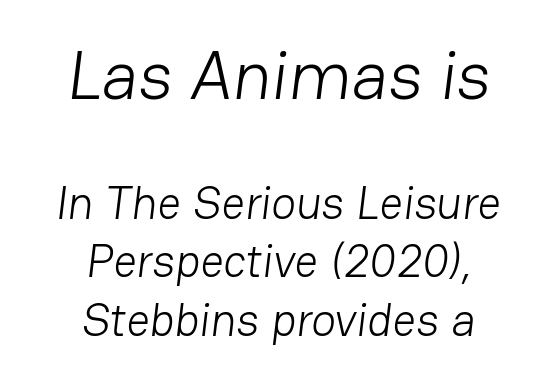
The image shows 69 px light sans-serif type; set centered, normal line spacing (1.27x), normal letter spacing, not underlined; the first (top) block is 1.5x larger; low stroke contrast and a medium x-height.
